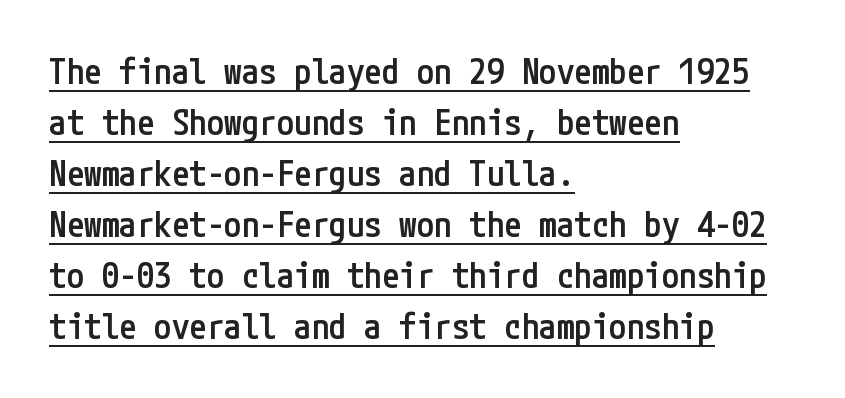
Q: Is the text bold? A: Semi-bold.
Q: Is the text italic (slanted)? A: No, it is upright.
Q: Is the typeface a serif or a sans-serif typeface? A: Sans-serif.
Q: Is the text underlined? A: Yes.
Q: How is the paragraph aligned? A: Left-aligned.
Q: Is the spacing between letters normal or unusually wide? A: Normal.
Q: Is the spacing between lines tight, normal or loose? A: Normal.
Q: Width (condensed, normal, or wide)? A: Condensed.
Q: Stroke contrast? A: Low.
Q: x-height? A: Medium.
